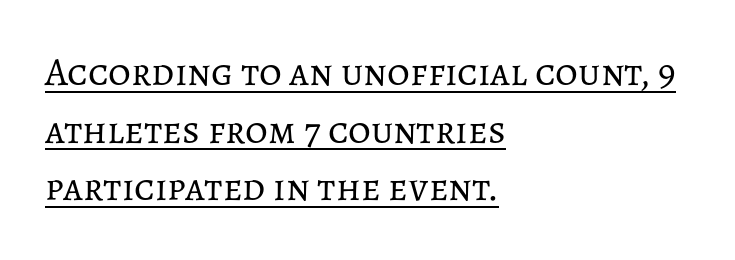
The image shows 39 px regular-weight type, upright; set left-aligned, normal line spacing (1.48x), normal letter spacing, underlined; low stroke contrast and a medium x-height.
